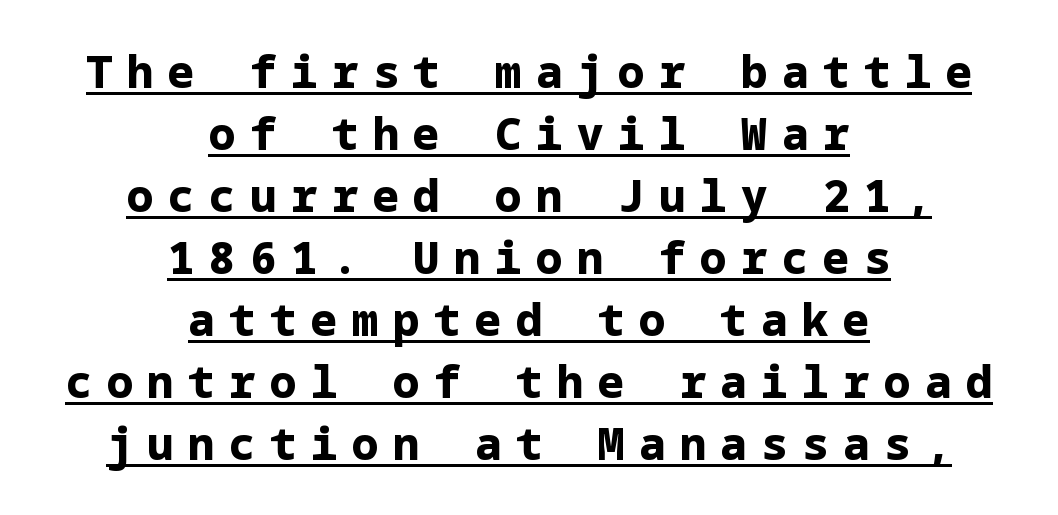
The image shows 44 px bold sans-serif type, upright; set centered, normal line spacing (1.41x), unusually wide letter spacing (+0.33 em), underlined; low stroke contrast and a medium x-height.
